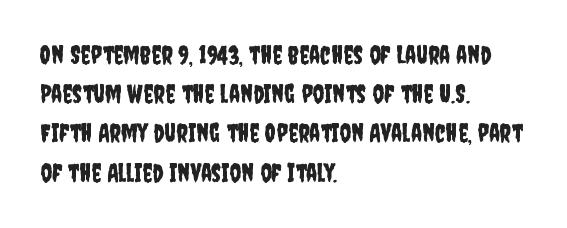
Q: Is the text italic (slanted)? A: No, it is upright.
Q: Is the text underlined? A: No.
Q: How is the paragraph aligned? A: Left-aligned.
Q: Is the spacing between letters normal or unusually wide? A: Normal.
Q: Is the spacing between lines tight, normal or loose? A: Normal.
